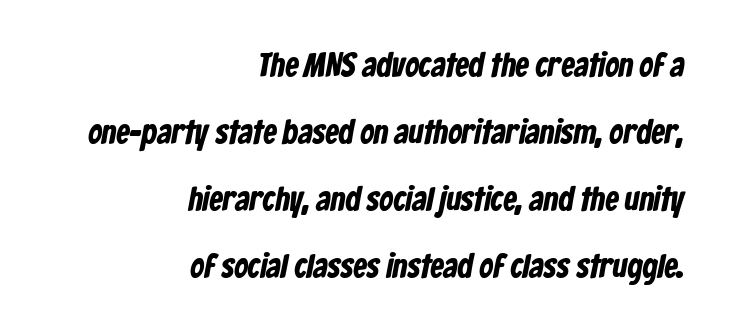
What kind of face is this? One without serifs — a sans. Clear beneath every line of the passage. Character widths vary here, with narrow letters taking less room than wide ones. The vertical gap from one line to the next is large. The horizontal fit of the characters is conventional and even. Every letter is thick-stroked: bold, no question.
